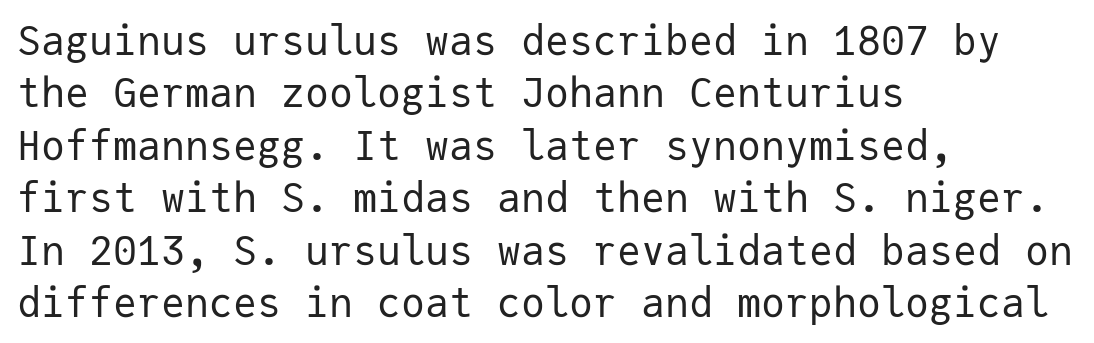
Q: Is the text bold? A: No.
Q: Is the text italic (slanted)? A: No, it is upright.
Q: Is the typeface a serif or a sans-serif typeface? A: Sans-serif.
Q: Is the text underlined? A: No.
Q: How is the paragraph aligned? A: Left-aligned.
Q: Is the spacing between letters normal or unusually wide? A: Normal.
Q: Is the spacing between lines tight, normal or loose? A: Normal.
Q: Width (condensed, normal, or wide)? A: Normal.
Q: Stroke contrast? A: Low.
Q: x-height? A: Medium.
Q: Monospaced? A: Yes.
